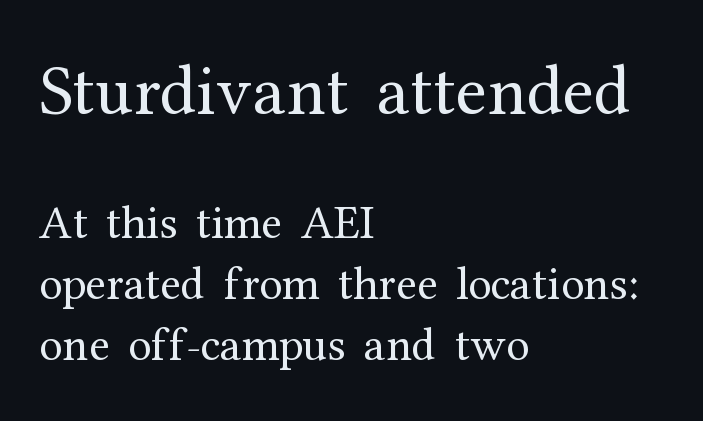
{"serif": "yes", "italic": "no", "bold": "no", "weight": "regular", "width": "normal", "stroke_contrast": "medium", "x_height": "medium", "monospaced": "no", "underline": "no", "align": "left", "line_spacing": "normal", "line_spacing_ratio": 1.3, "letter_spacing": "normal", "letter_spacing_em": 0.0, "larger_block": "first", "size_ratio": 1.51, "glyph_px": 71}
